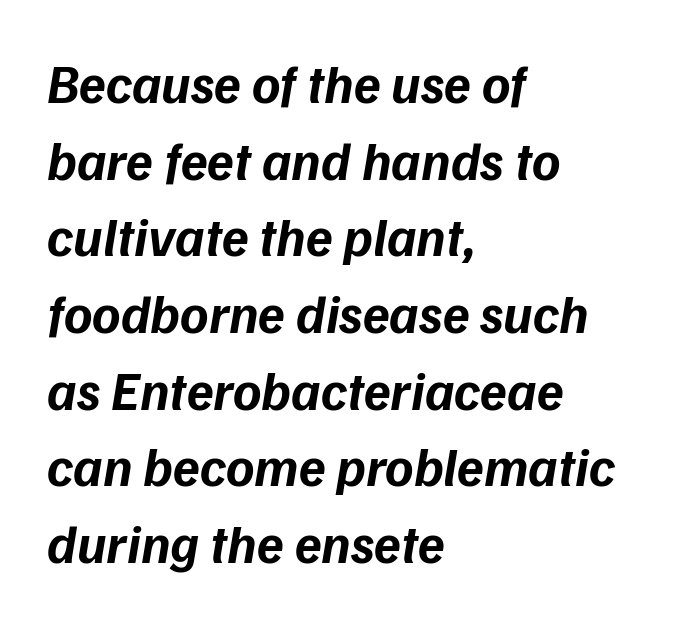
Q: Is the text bold? A: Yes.
Q: Is the text italic (slanted)? A: Yes, it leans right by about 9 degrees.
Q: Is the text underlined? A: No.
Q: How is the paragraph aligned? A: Left-aligned.
Q: Is the spacing between letters normal or unusually wide? A: Normal.
Q: Is the spacing between lines tight, normal or loose? A: Normal.
Q: Width (condensed, normal, or wide)? A: Normal.
Q: Stroke contrast? A: Low.
Q: x-height? A: Medium.
Q: Monospaced? A: No.
